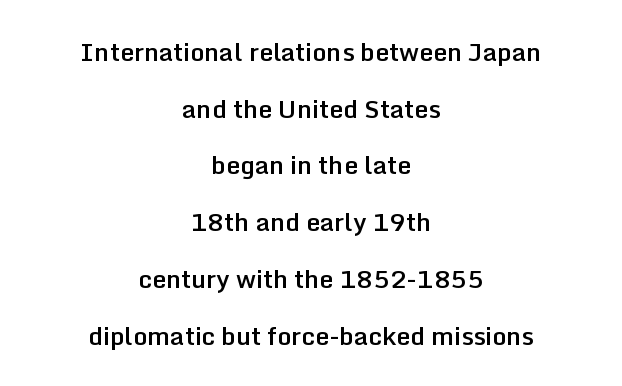
Characters remain perfectly vertical along every line. The whitespace from short lines is split evenly between both sides. This rendering leaves character spacing at its baseline value. Stroke thickness is moderately raised; the sample reads as semibold.
